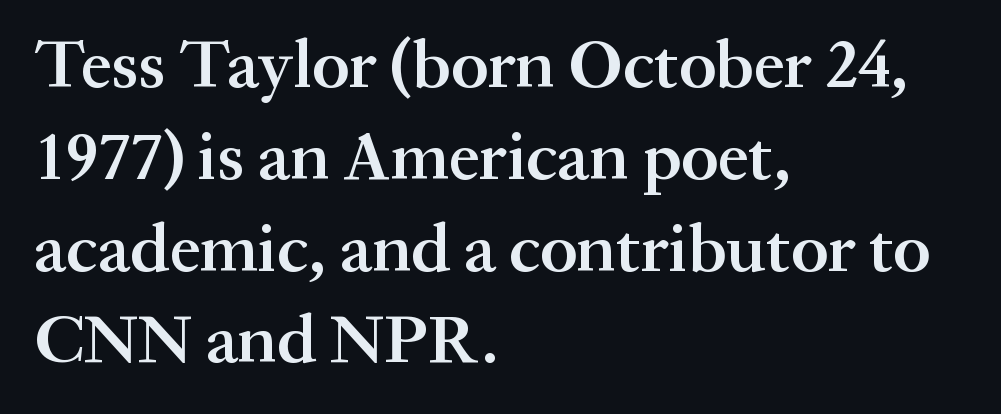
Descender tails drop into unmarked territory. The typeface chosen for these lines features serifs. Whoever set this chose a conventional vertical rhythm. The font's upright variant was chosen for this text. These lines are set flush left with a ragged right edge.
